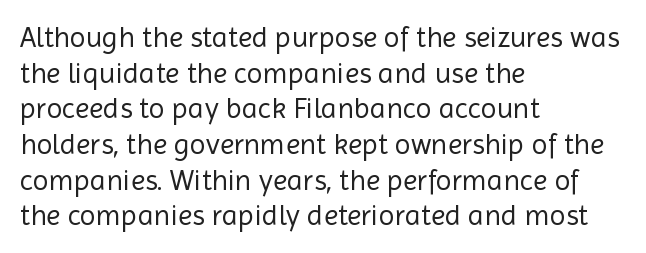
I'd call this a sans setting — the letters go barefoot. Spacing between characters is what you'd get straight out of the box. Posture: vertical. Which margin do the lines hug? The left one — the right edge is uneven. On a weight scale, this lands at 450 or below.
